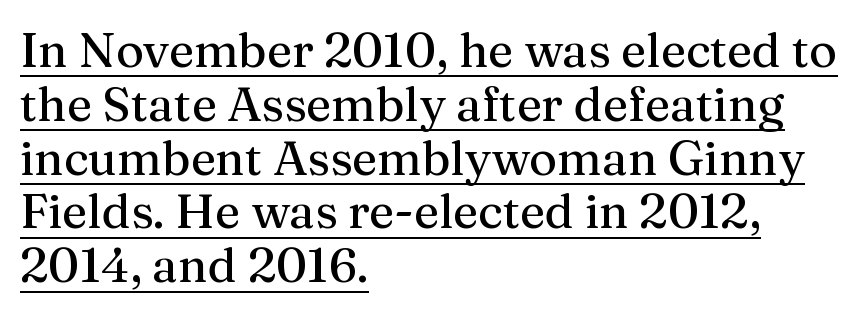
{"serif": "yes", "italic": "no", "width": "normal", "stroke_contrast": "medium", "x_height": "medium", "monospaced": "no", "underline": "yes", "align": "left", "line_spacing": "tight", "line_spacing_ratio": 1.12, "letter_spacing": "normal", "letter_spacing_em": 0.0, "glyph_px": 48}
